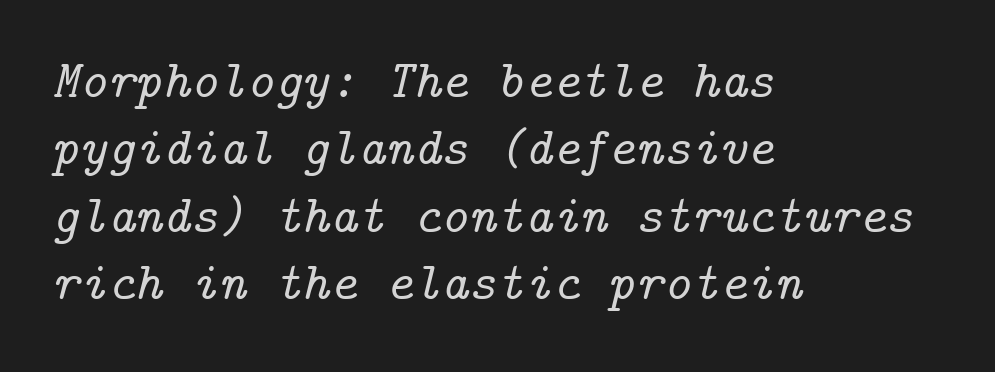
The image shows 53 px serif type, italic (leaning right); set left-aligned, normal line spacing (1.27x), normal letter spacing, not underlined; low stroke contrast and a medium x-height.
